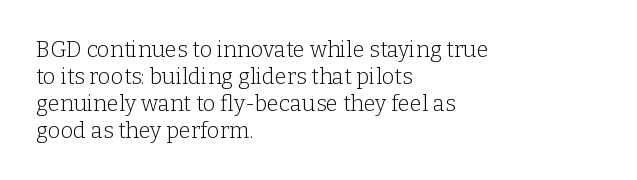
{"italic": "no", "bold": "no", "underline": "no", "align": "left", "line_spacing_ratio": 1.22, "letter_spacing": "normal", "letter_spacing_em": 0.0, "glyph_px": 22}
